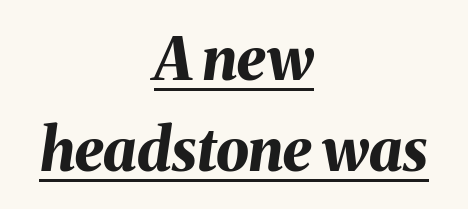
The image shows 59 px bold type, italic (leaning right); set centered, normal line spacing (1.54x), normal letter spacing, underlined; medium stroke contrast and a medium x-height.
